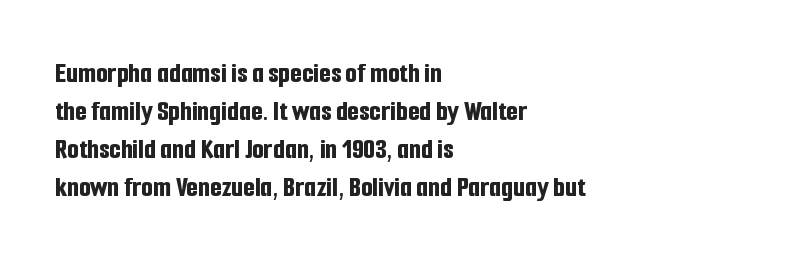
The image shows 30 px bold, condensed sans-serif type, upright; set left-aligned, normal line spacing (1.27x), normal letter spacing, not underlined; low stroke contrast and a medium x-height.
